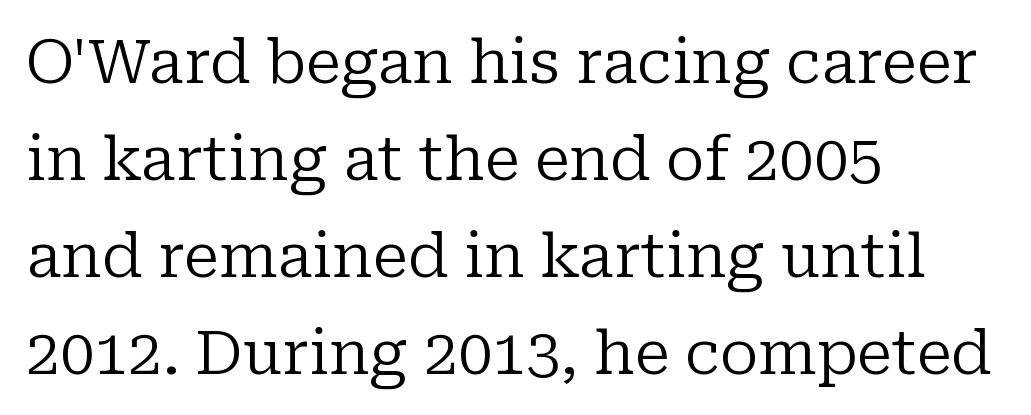
{"serif": "yes", "italic": "no", "bold": "no", "weight": "regular", "width": "normal", "stroke_contrast": "low", "x_height": "medium", "monospaced": "no", "underline": "no", "align": "left", "line_spacing": "normal", "line_spacing_ratio": 1.59, "letter_spacing": "normal", "letter_spacing_em": 0.0, "glyph_px": 61}
